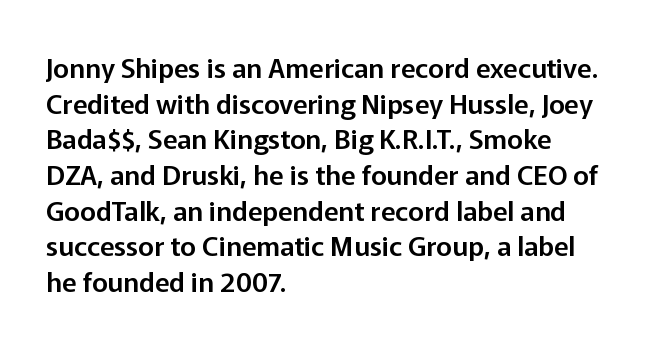
Line spacing here is normal. In terms of posture, this sample is upright. A bare baseline throughout the passage. Does the copy run flush right? No — it runs flush left. You could call the tracking neutral — neither tight nor loose.
